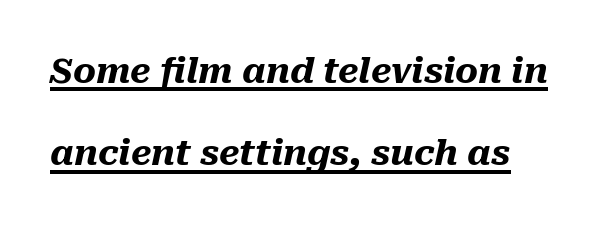
This sample has the flowing, uneven cadence of proportional lettering. The letters are slanted; this is an italic face. The passage shown is emphatically bold. What decoration does the sample have? An underline.
